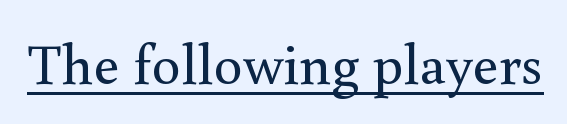
The image shows 58 px regular-weight serif type, upright; set normal letter spacing, underlined; a small x-height.
